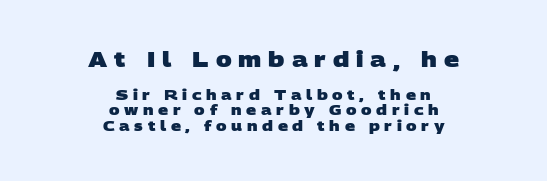
{"bold": "yes", "underline": "no", "align": "center", "line_spacing": "tight", "line_spacing_ratio": 1.1, "letter_spacing": "wide", "letter_spacing_em": 0.33, "larger_block": "first", "size_ratio": 1.5, "glyph_px": 21}
